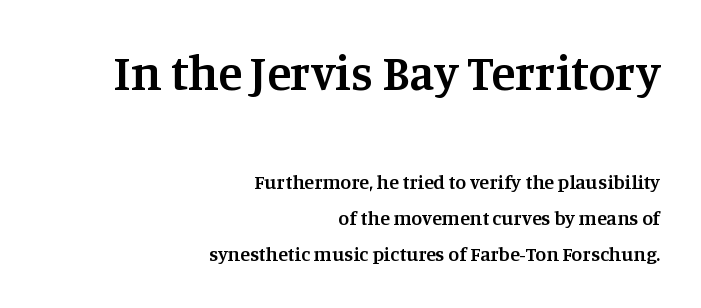
If you drew a line through each stem, it would be perfectly vertical. Underlining? Definitely not there. The text block is weighted toward the right margin, trailing off unevenly leftward. Two sizes are in play, and the larger belongs to the first block. Stroke thickness is moderately raised; the sample reads as semibold. The glyphs in this specimen are seriffed.
